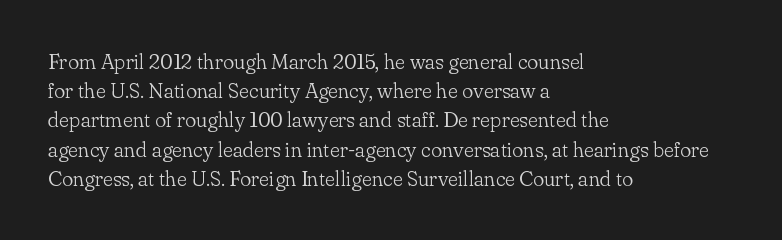
Q: Is the text bold? A: No.
Q: Is the text italic (slanted)? A: No, it is upright.
Q: Is the text underlined? A: No.
Q: How is the paragraph aligned? A: Left-aligned.
Q: Is the spacing between letters normal or unusually wide? A: Normal.
Q: Is the spacing between lines tight, normal or loose? A: Normal.
